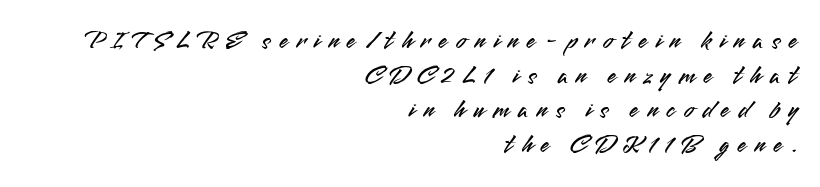
The image shows 26 px text type; set right-aligned, normal line spacing (1.33x), unusually wide letter spacing (+0.32 em), not underlined.
